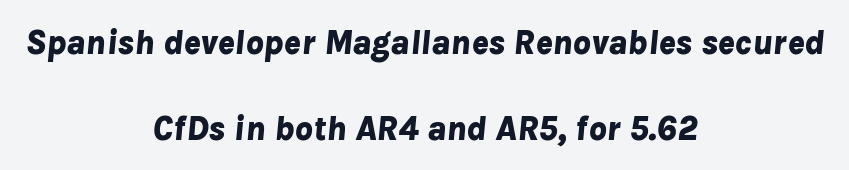
Q: Is the text bold? A: Yes.
Q: Is the text italic (slanted)? A: Yes, it leans right by about 8 degrees.
Q: Is the text underlined? A: No.
Q: How is the paragraph aligned? A: Centered.
Q: Is the spacing between letters normal or unusually wide? A: Normal.
Q: Is the spacing between lines tight, normal or loose? A: Loose.
Q: Width (condensed, normal, or wide)? A: Normal.
Q: Stroke contrast? A: Low.
Q: x-height? A: Medium.
Q: Monospaced? A: No.
